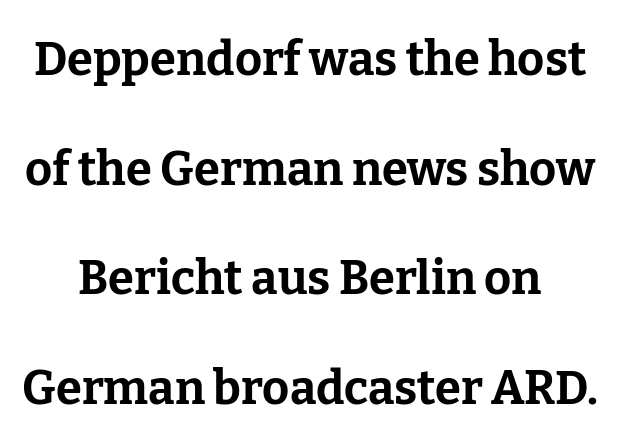
{"serif": "yes", "italic": "no", "bold": "yes", "weight": "bold", "width": "normal", "stroke_contrast": "low", "x_height": "medium", "monospaced": "no", "underline": "no", "line_spacing": "loose", "line_spacing_ratio": 2.33, "letter_spacing": "normal", "letter_spacing_em": 0.0, "glyph_px": 47}
